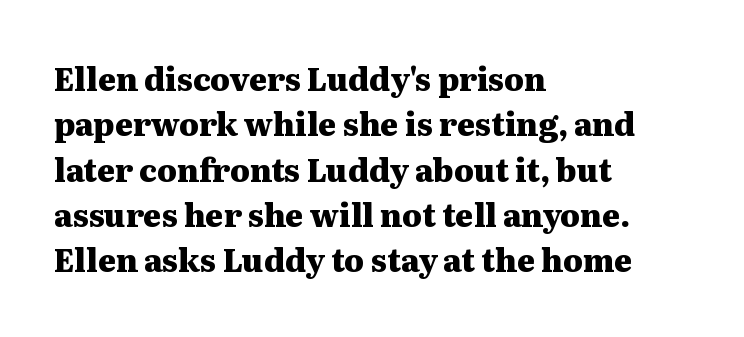
Q: Is the text bold? A: Yes.
Q: Is the text italic (slanted)? A: No, it is upright.
Q: Is the typeface a serif or a sans-serif typeface? A: Serif.
Q: Is the text underlined? A: No.
Q: How is the paragraph aligned? A: Left-aligned.
Q: Is the spacing between letters normal or unusually wide? A: Normal.
Q: Is the spacing between lines tight, normal or loose? A: Normal.
Q: Width (condensed, normal, or wide)? A: Wide.
Q: Stroke contrast? A: Medium.
Q: x-height? A: Medium.
Q: Monospaced? A: No.
